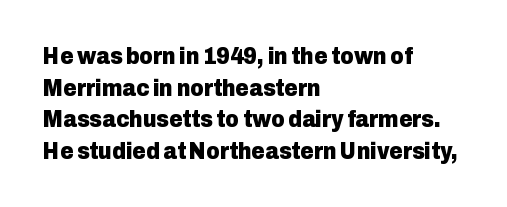
{"italic": "no", "bold": "yes", "underline": "no", "align": "left", "line_spacing": "normal", "line_spacing_ratio": 1.37, "letter_spacing": "normal", "letter_spacing_em": 0.0, "glyph_px": 23}
